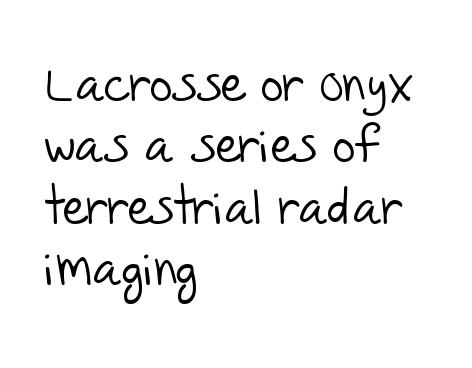
Q: Is the text bold? A: No.
Q: Is the typeface a serif or a sans-serif typeface? A: Sans-serif.
Q: Is the text underlined? A: No.
Q: How is the paragraph aligned? A: Left-aligned.
Q: Is the spacing between letters normal or unusually wide? A: Normal.
Q: Width (condensed, normal, or wide)? A: Normal.
Q: Stroke contrast? A: Low.
Q: x-height? A: Large.
Q: Monospaced? A: No.
